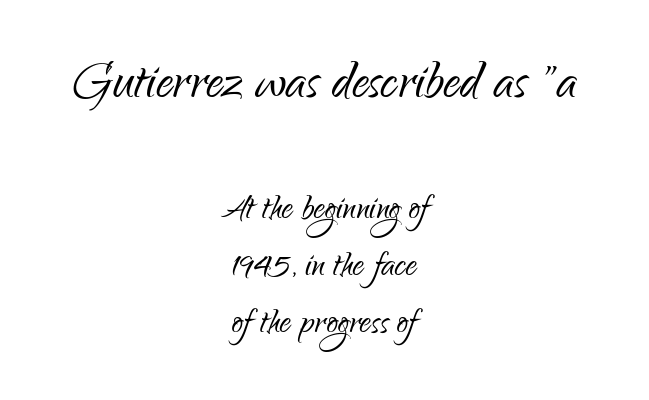
This sample is center-justified, so both line endings float freely. You could call the tracking neutral — neither tight nor loose. Anything drawn beneath the words? Only blank space. The leading is moderate, giving the passage an even texture. Each letter keeps its own natural width here, so spacing adapts to shape. Vertical stems look standard width or narrower in stroke.
